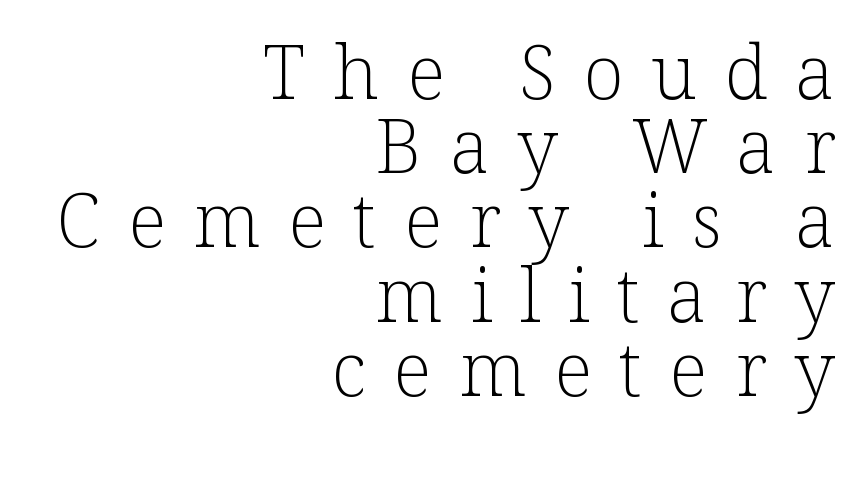
This sample is right-justified, so line beginnings fall wherever the words allow. Plain, unruled lines of type. Posture: upright roman. Cramped leading. Stroke mass is kept to a normal reading level or below.
